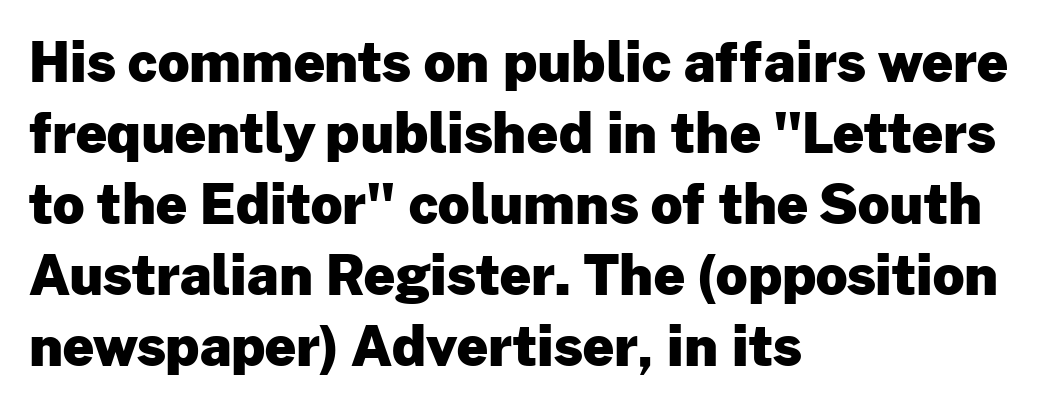
Q: Is the text bold? A: Yes.
Q: Is the text italic (slanted)? A: No, it is upright.
Q: Is the typeface a serif or a sans-serif typeface? A: Sans-serif.
Q: Is the text underlined? A: No.
Q: How is the paragraph aligned? A: Left-aligned.
Q: Is the spacing between letters normal or unusually wide? A: Normal.
Q: Is the spacing between lines tight, normal or loose? A: Normal.
Q: Width (condensed, normal, or wide)? A: Normal.
Q: Stroke contrast? A: Low.
Q: x-height? A: Medium.
Q: Monospaced? A: No.
